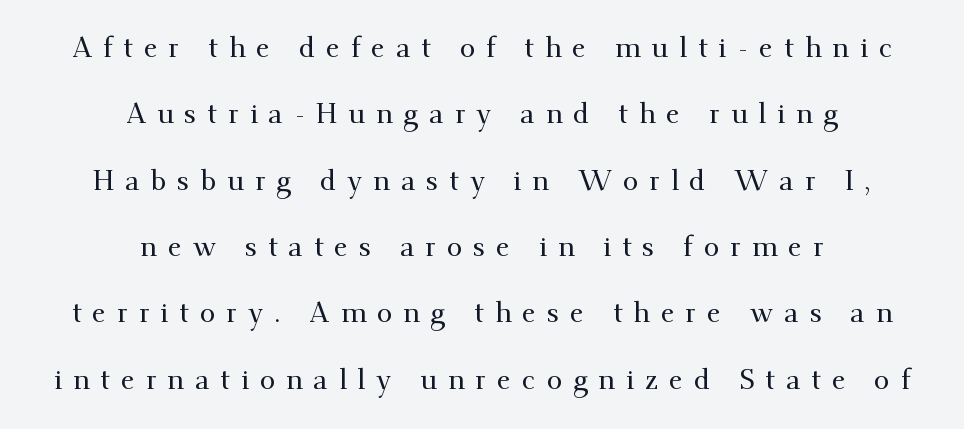
{"serif": "yes", "italic": "no", "width": "normal", "stroke_contrast": "medium", "x_height": "small", "monospaced": "no", "underline": "no", "align": "center", "line_spacing": "loose", "line_spacing_ratio": 2.37, "letter_spacing": "wide", "letter_spacing_em": 0.39, "glyph_px": 28}
